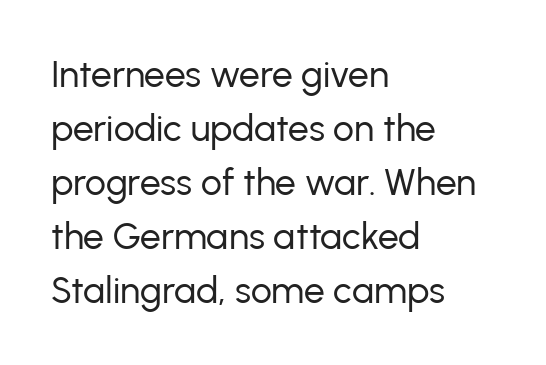
Letterform terminals end flat and unadorned throughout the passage. Caption: face not bold, strokes unweighted. Evenly set lines give the paragraph a standard silhouette. The words here are not underlined. The face used here is proportionally spaced, like ordinary book or web type.
